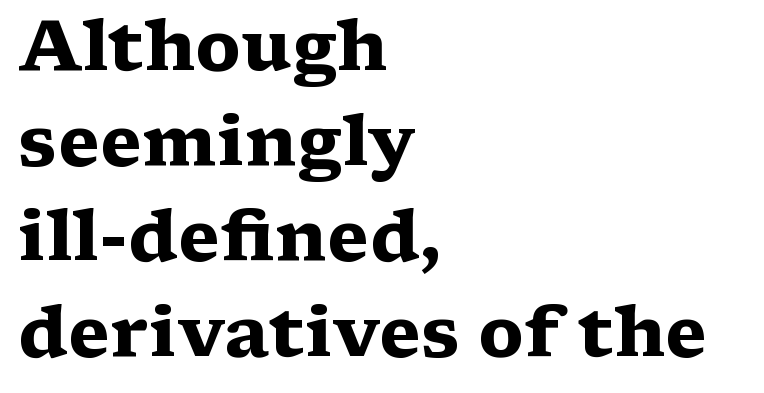
In terms of letterform style, serifs are clearly present. Every character sits straight up, as roman type does. Is the block centered? No — it sits flush against the left margin. Students, observe: this is what conventionally led text looks like. Descenders hang freely into open space. How are the letters spaced? Ordinarily, with no added tracking.
